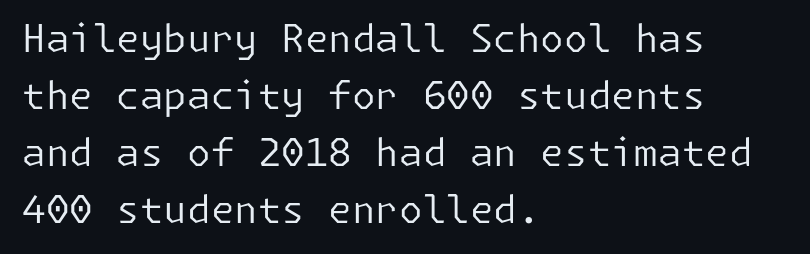
The image shows 38 px regular-weight sans-serif type, upright; set left-aligned, normal line spacing (1.5x), normal letter spacing, not underlined; low stroke contrast and a medium x-height.
